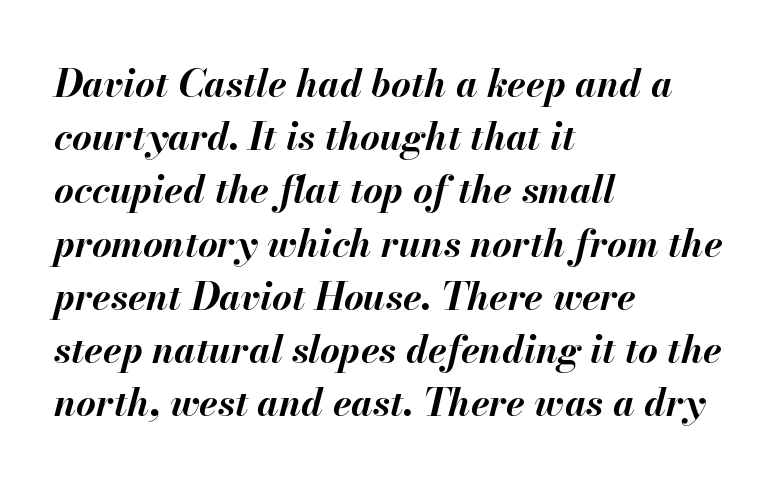
The image shows 38 px bold type, italic (leaning right); set left-aligned, normal line spacing (1.4x), normal letter spacing, not underlined; medium stroke contrast and a small x-height.
